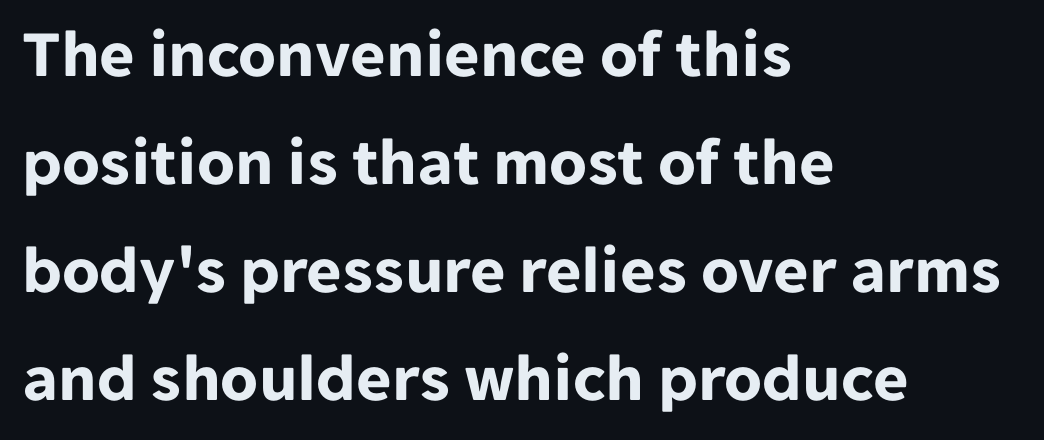
The image shows 68 px bold sans-serif type, upright; set left-aligned, normal line spacing (1.59x), normal letter spacing, not underlined; low stroke contrast and a medium x-height.
